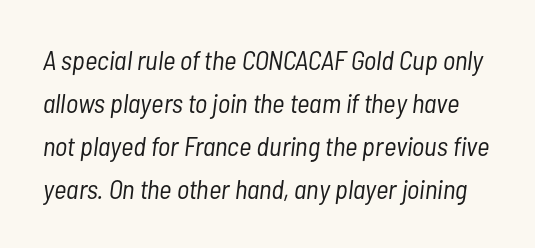
The image shows 27 px text type, italic (leaning right); set normal line spacing (1.59x), normal letter spacing, not underlined.
